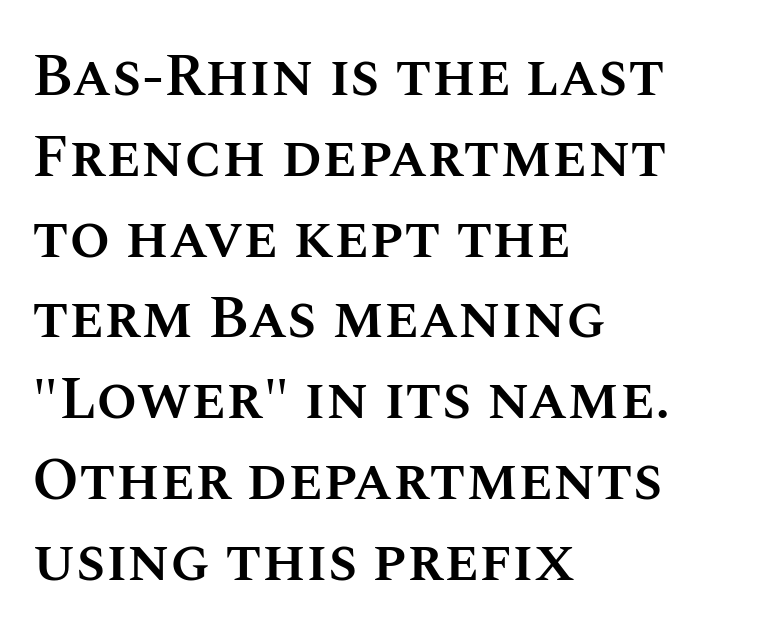
{"italic": "no", "bold": "semi", "weight": "semibold", "width": "normal", "stroke_contrast": "medium", "x_height": "large", "monospaced": "no", "underline": "no", "align": "left", "line_spacing": "normal", "line_spacing_ratio": 1.37, "letter_spacing": "normal", "letter_spacing_em": 0.0, "glyph_px": 59}
